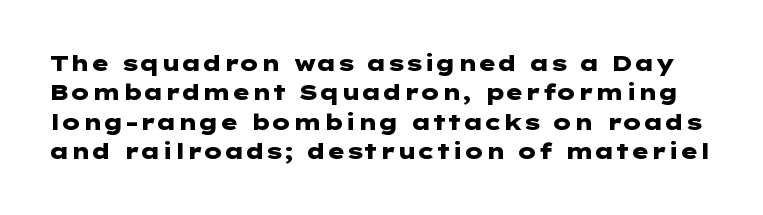
Q: Is the text bold? A: Yes.
Q: Is the text italic (slanted)? A: No, it is upright.
Q: Is the text underlined? A: No.
Q: Is the spacing between letters normal or unusually wide? A: Normal.
Q: Is the spacing between lines tight, normal or loose? A: Normal.
